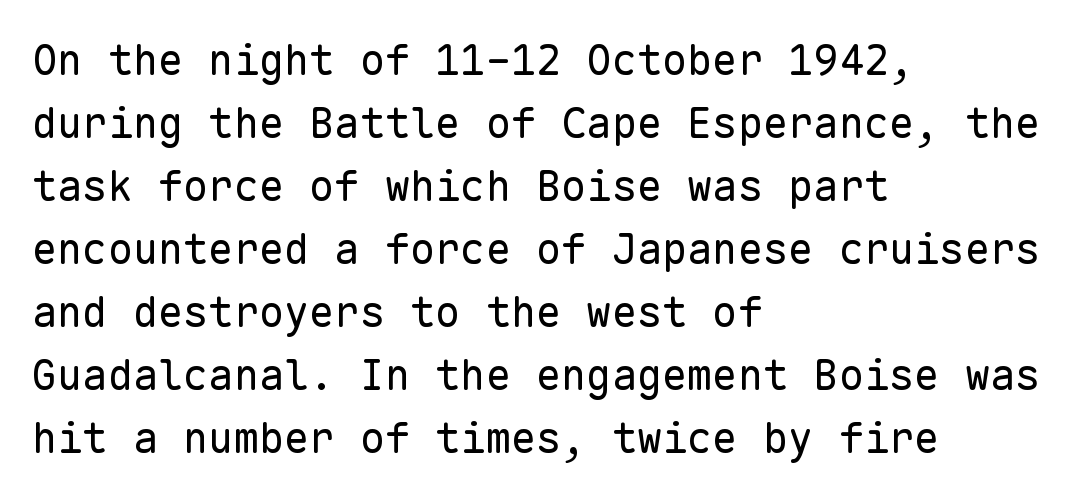
{"serif": "no", "italic": "no", "bold": "no", "weight": "regular", "width": "normal", "stroke_contrast": "low", "x_height": "medium", "monospaced": "yes", "underline": "no", "align": "left", "line_spacing": "normal", "line_spacing_ratio": 1.5, "letter_spacing": "normal", "letter_spacing_em": 0.0, "glyph_px": 42}
